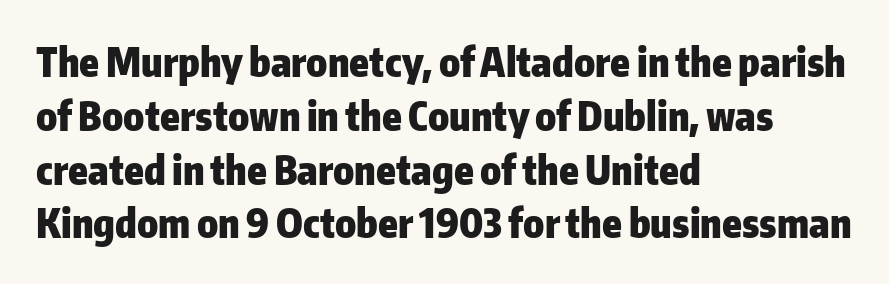
The type sits square on the baseline with zero lean. The specimen omits any rule beneath the text block's lines. The line texture is even and compact thanks to regular tracking. Short and long lines alike share a common starting point at left. A typesetter would call this proportional, since set widths differ per character.
